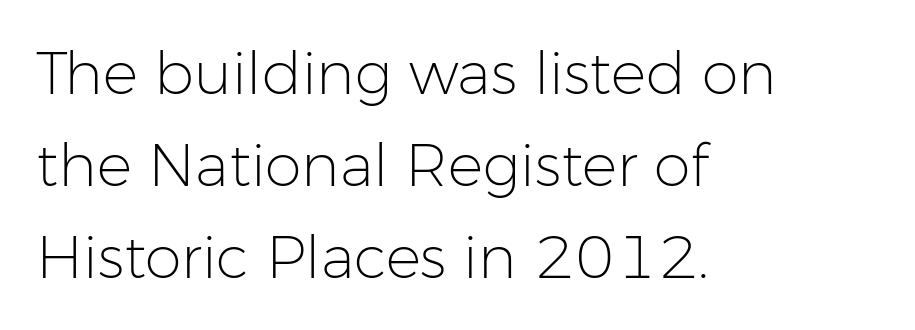
{"serif": "no", "italic": "no", "bold": "no", "weight": "light", "width": "normal", "stroke_contrast": "low", "x_height": "medium", "monospaced": "no", "underline": "no", "align": "left", "line_spacing": "normal", "line_spacing_ratio": 1.56, "letter_spacing": "normal", "letter_spacing_em": 0.0, "glyph_px": 59}
